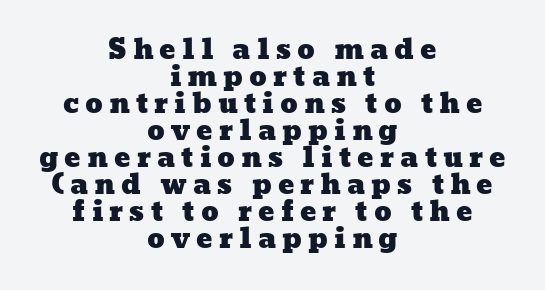
{"underline": "no", "align": "center", "line_spacing": "tight", "line_spacing_ratio": 1.0, "letter_spacing": "wide", "letter_spacing_em": 0.22, "glyph_px": 27}
